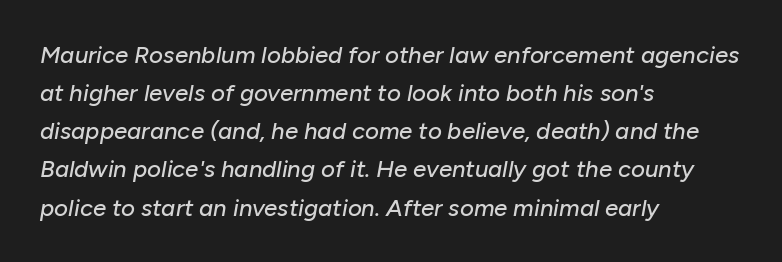
Q: Is the text italic (slanted)? A: Yes, it leans right by about 10 degrees.
Q: Is the text underlined? A: No.
Q: How is the paragraph aligned? A: Left-aligned.
Q: Is the spacing between letters normal or unusually wide? A: Normal.
Q: Is the spacing between lines tight, normal or loose? A: Normal.
